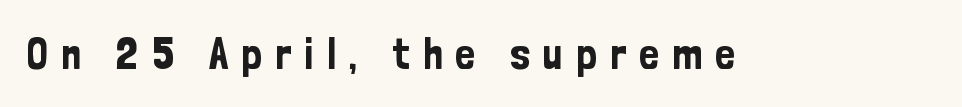
Q: Is the text italic (slanted)? A: No, it is upright.
Q: Is the typeface a serif or a sans-serif typeface? A: Sans-serif.
Q: Is the text underlined? A: No.
Q: Is the spacing between letters normal or unusually wide? A: Unusually wide.
Q: Width (condensed, normal, or wide)? A: Condensed.
Q: Stroke contrast? A: Low.
Q: x-height? A: Medium.
Q: Monospaced? A: No.
